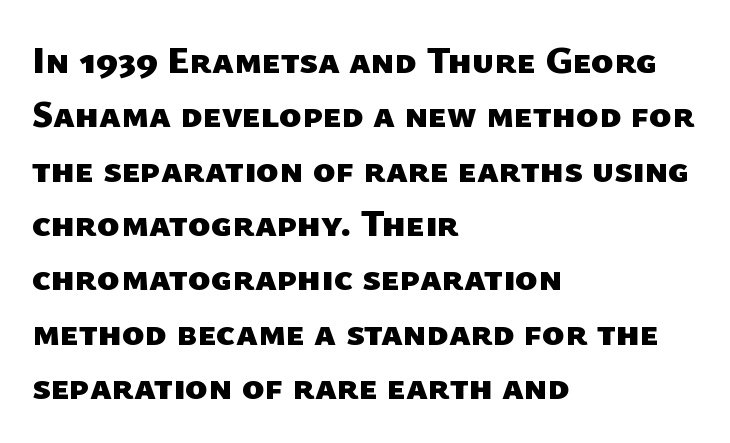
{"serif": "no", "bold": "yes", "weight": "heavy", "width": "normal", "stroke_contrast": "low", "x_height": "medium", "monospaced": "no", "underline": "no", "align": "left", "line_spacing": "normal", "line_spacing_ratio": 1.43, "letter_spacing": "normal", "letter_spacing_em": 0.0, "glyph_px": 38}
